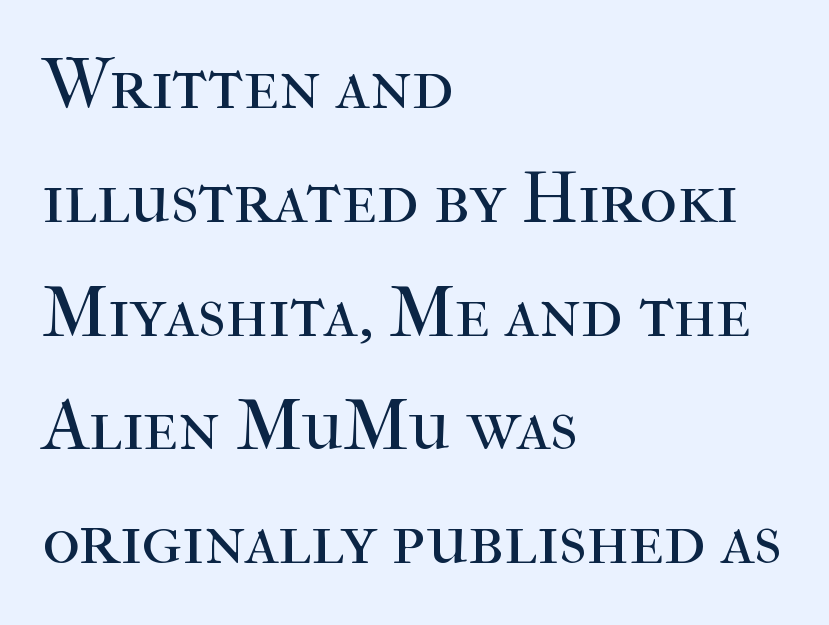
Q: Is the text bold? A: No.
Q: Is the text italic (slanted)? A: No, it is upright.
Q: Is the typeface a serif or a sans-serif typeface? A: Serif.
Q: Is the text underlined? A: No.
Q: How is the paragraph aligned? A: Left-aligned.
Q: Is the spacing between letters normal or unusually wide? A: Normal.
Q: Is the spacing between lines tight, normal or loose? A: Normal.
Q: Width (condensed, normal, or wide)? A: Normal.
Q: Stroke contrast? A: High.
Q: x-height? A: Medium.
Q: Monospaced? A: No.
